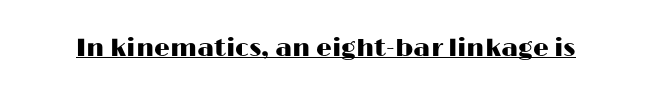
Q: Is the text italic (slanted)? A: No, it is upright.
Q: Is the text underlined? A: Yes.
Q: Is the spacing between letters normal or unusually wide? A: Normal.
